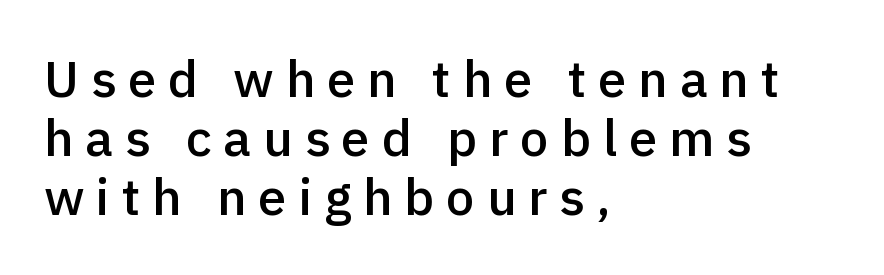
Q: Is the text bold? A: Semi-bold.
Q: Is the text italic (slanted)? A: No, it is upright.
Q: Is the typeface a serif or a sans-serif typeface? A: Sans-serif.
Q: Is the text underlined? A: No.
Q: How is the paragraph aligned? A: Left-aligned.
Q: Is the spacing between letters normal or unusually wide? A: Unusually wide.
Q: Width (condensed, normal, or wide)? A: Normal.
Q: x-height? A: Medium.
Q: Monospaced? A: No.
